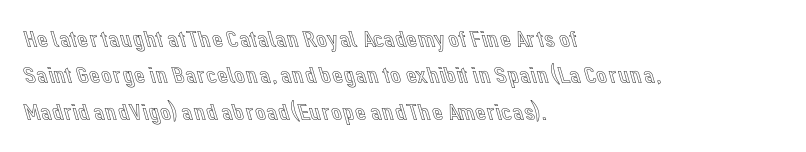
A normal amount of white space separates one row of letters from the next. Nobody touched the tracking dial on this one. Quick note: underline off.
